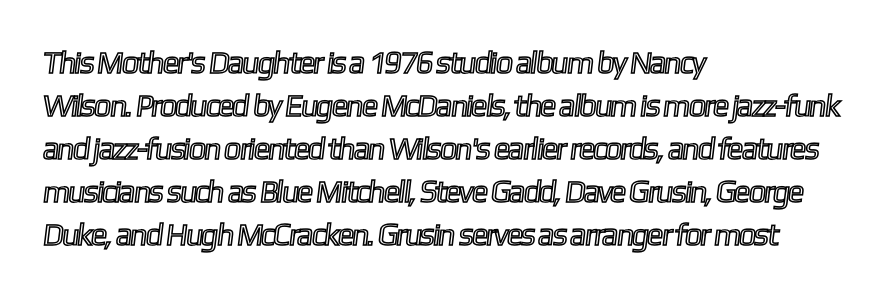
The image shows 31 px condensed type; set left-aligned, normal line spacing (1.39x), normal letter spacing, not underlined; a medium x-height.
